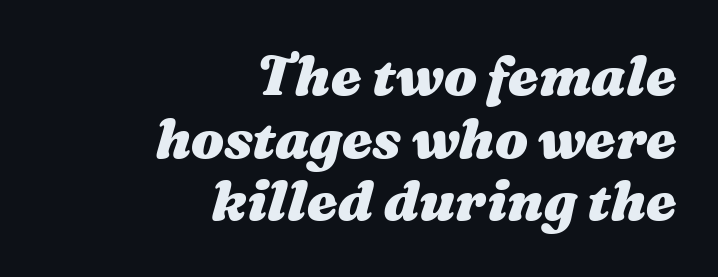
{"italic": "yes", "lean": "right", "slant_degrees": 16, "bold": "yes", "weight": "heavy", "width": "wide", "stroke_contrast": "medium", "x_height": "medium", "monospaced": "no", "underline": "no", "align": "right", "line_spacing": "tight", "line_spacing_ratio": 1.14, "letter_spacing": "normal", "letter_spacing_em": 0.0, "glyph_px": 55}
